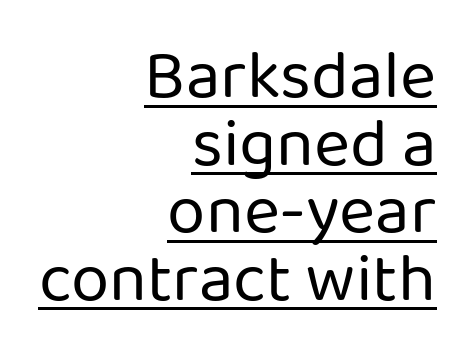
Layout note: lines flush right. Baseline-to-baseline distance is barely more than the letter height. Spacing between characters is what you'd get straight out of the box. Honestly, the underline is the first thing you notice here.
